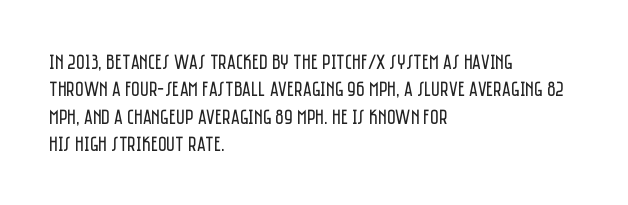
Q: Is the text bold? A: No.
Q: Is the text italic (slanted)? A: No, it is upright.
Q: Is the text underlined? A: No.
Q: How is the paragraph aligned? A: Left-aligned.
Q: Is the spacing between letters normal or unusually wide? A: Normal.
Q: Is the spacing between lines tight, normal or loose? A: Normal.
